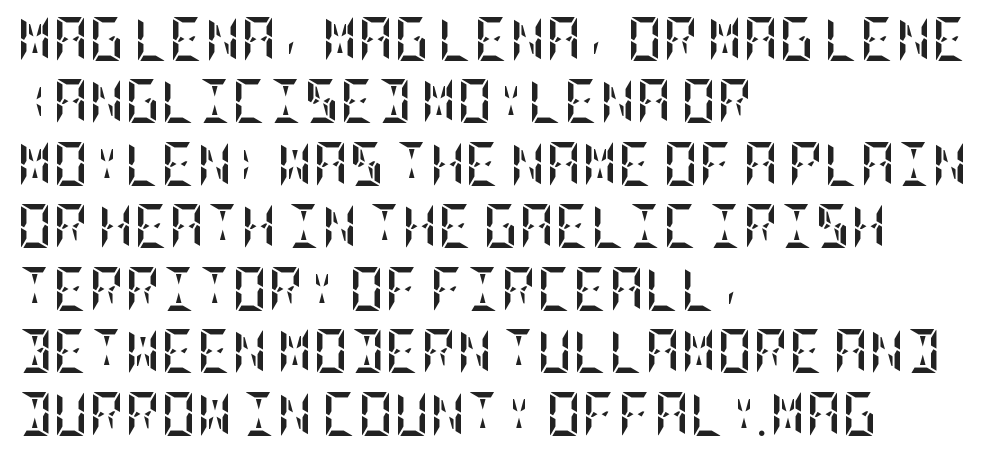
Nothing unusual about the tracking: characters are spaced as the font intends. Visually the block forms a straight wall on the left and a jagged coastline on the right. Just letters on the line, the space beneath them empty. Posture: upright roman. Thick stems and heavy bowls — unmistakably bold.
